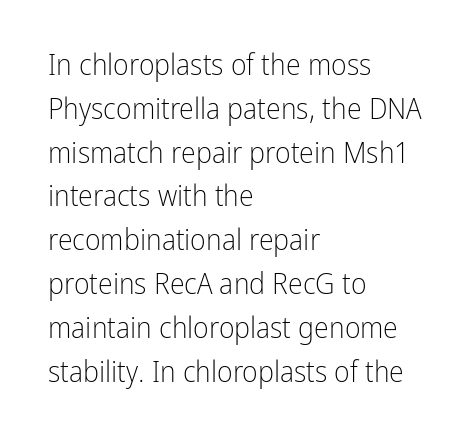
{"serif": "no", "italic": "no", "bold": "no", "weight": "light", "width": "condensed", "stroke_contrast": "low", "x_height": "medium", "monospaced": "no", "underline": "no", "align": "left", "line_spacing": "normal", "line_spacing_ratio": 1.46, "letter_spacing": "normal", "letter_spacing_em": 0.0, "glyph_px": 30}
